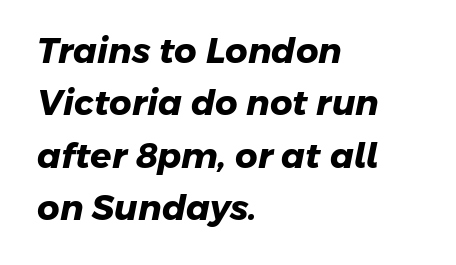
{"serif": "no", "bold": "yes", "weight": "heavy", "width": "normal", "stroke_contrast": "low", "x_height": "medium", "monospaced": "no", "underline": "no", "align": "left", "line_spacing": "normal", "line_spacing_ratio": 1.5, "letter_spacing": "normal", "letter_spacing_em": 0.0, "glyph_px": 35}
